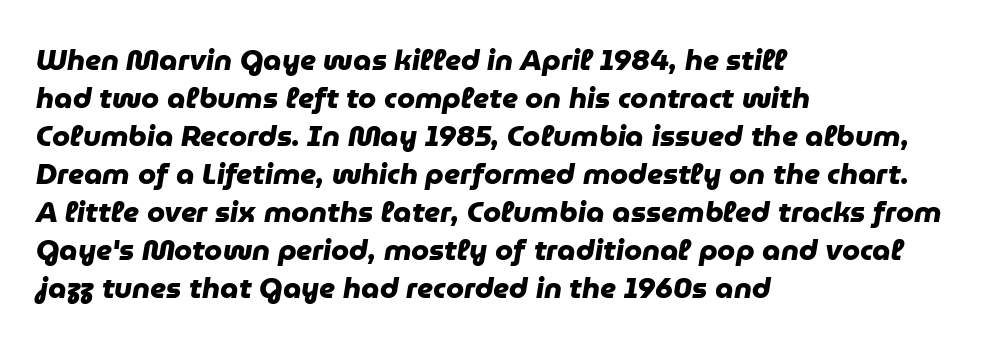
The image shows 29 px heavy sans-serif type; set left-aligned, normal line spacing (1.31x), normal letter spacing, not underlined; low stroke contrast and a medium x-height.
